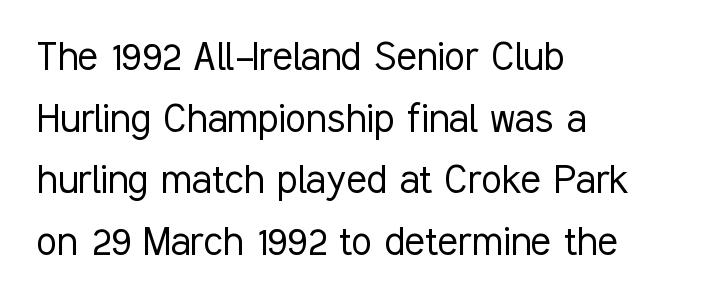
{"serif": "no", "italic": "no", "bold": "no", "weight": "light", "width": "condensed", "stroke_contrast": "low", "x_height": "medium", "monospaced": "no", "underline": "no", "align": "left", "line_spacing": "normal", "line_spacing_ratio": 1.31, "letter_spacing": "normal", "letter_spacing_em": 0.0, "glyph_px": 47}
